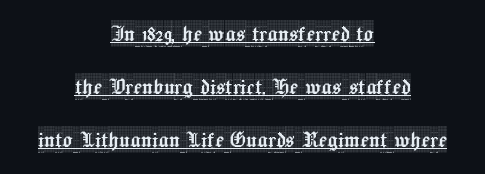
Q: Is the text italic (slanted)? A: No, it is upright.
Q: Is the text underlined? A: Yes.
Q: How is the paragraph aligned? A: Centered.
Q: Is the spacing between letters normal or unusually wide? A: Normal.
Q: Is the spacing between lines tight, normal or loose? A: Loose.
